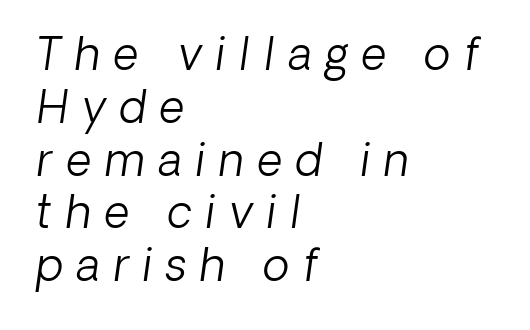
You can tell it's italic because the verticals aren't actually vertical. Do the characters align in a grid? No, the font is proportional. How are the letters spaced? Widely, with obvious added tracking. These lines are set flush left with a ragged right edge.
